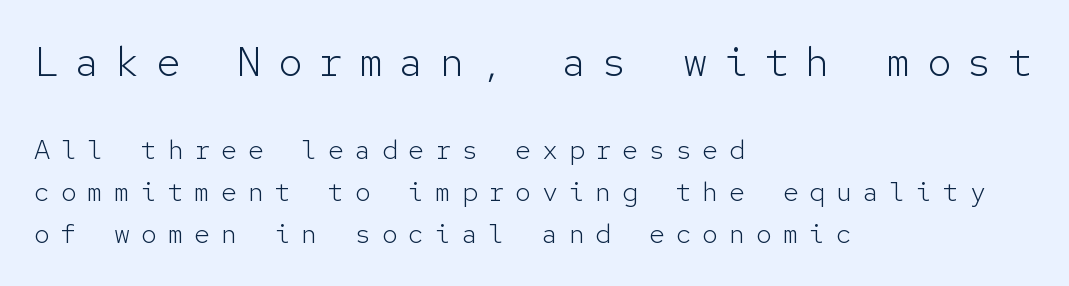
The designer gave the opening block more size than the closing block. Anything drawn beneath the words? Only blank space. No extra ink here — the face is not bold. Fixed-width glyphs throughout — classic coding-font behaviour. Spacing between characters has been opened up far beyond the box default.
